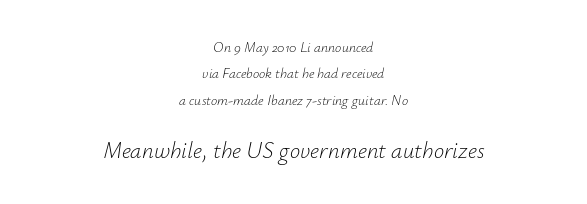
{"italic": "yes", "lean": "right", "slant_degrees": 12, "bold": "no", "underline": "no", "align": "center", "line_spacing_ratio": 1.89, "letter_spacing": "normal", "letter_spacing_em": 0.0, "larger_block": "second", "size_ratio": 1.64, "glyph_px": 23}
